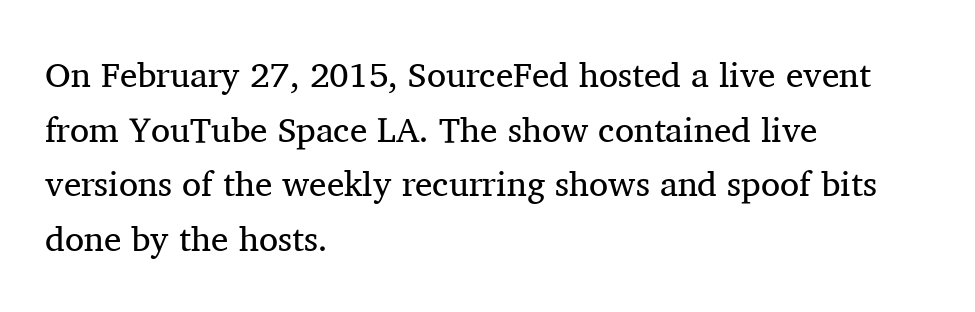
{"serif": "yes", "italic": "no", "bold": "no", "weight": "regular", "width": "normal", "stroke_contrast": "medium", "x_height": "medium", "monospaced": "no", "underline": "no", "align": "left", "line_spacing": "normal", "line_spacing_ratio": 1.56, "letter_spacing": "normal", "letter_spacing_em": 0.0, "glyph_px": 35}
